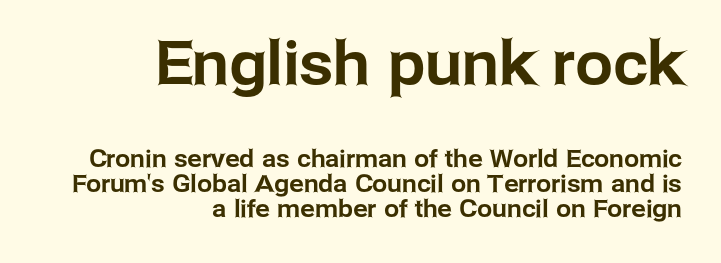
The image shows 60 px sans-serif type, upright; set right-aligned, tight line spacing (1.04x), normal letter spacing, not underlined; the first (top) block is 2.5x larger; low stroke contrast and a medium x-height.
